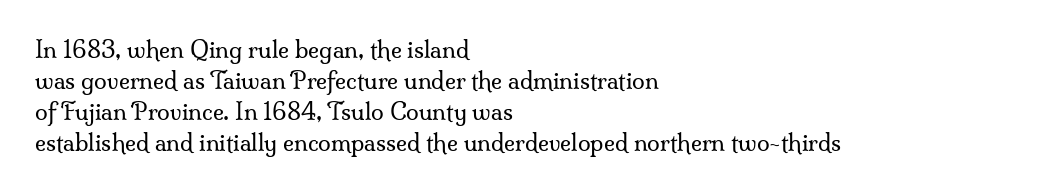
Q: Is the text bold? A: No.
Q: Is the text italic (slanted)? A: No, it is upright.
Q: Is the text underlined? A: No.
Q: How is the paragraph aligned? A: Left-aligned.
Q: Is the spacing between letters normal or unusually wide? A: Normal.
Q: Is the spacing between lines tight, normal or loose? A: Normal.
